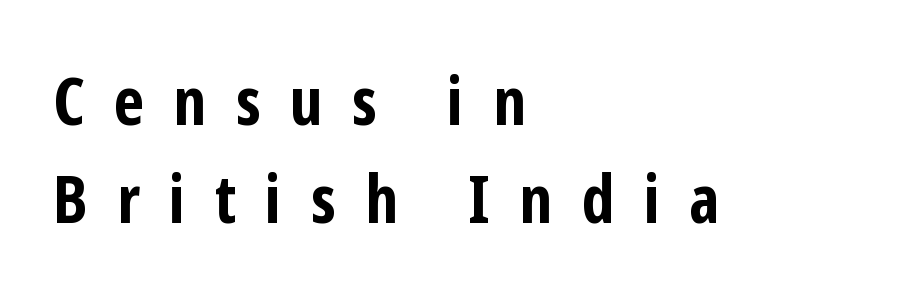
The image shows 67 px bold, condensed sans-serif type, upright; set left-aligned, normal line spacing (1.46x), unusually wide letter spacing (+0.44 em), not underlined; low stroke contrast and a medium x-height.
